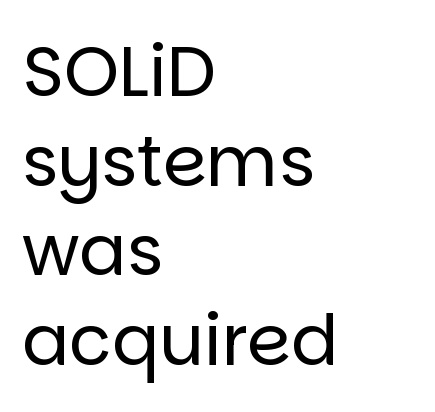
The image shows 70 px regular-weight sans-serif type, upright; set left-aligned, normal line spacing (1.28x), normal letter spacing, not underlined; low stroke contrast and a large x-height.
